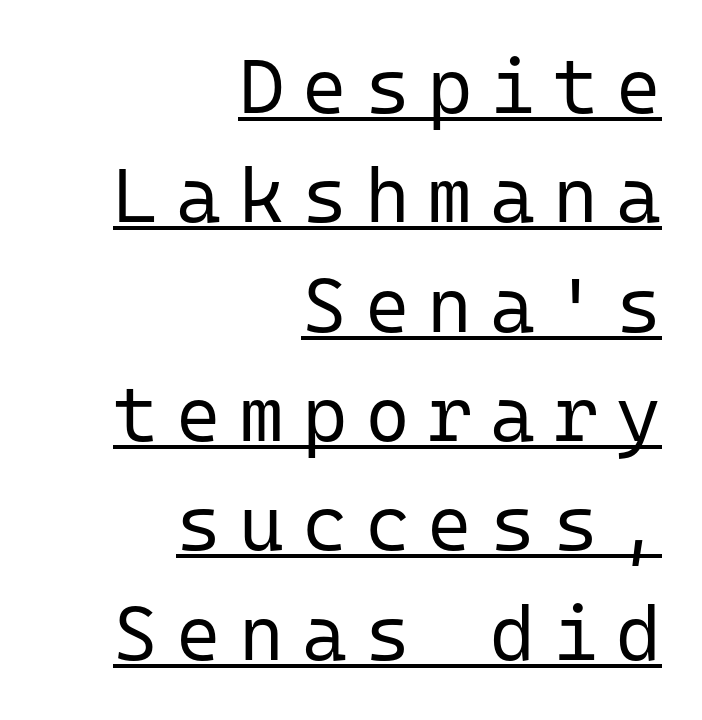
The image shows 77 px regular-weight sans-serif type, upright, monospaced; set right-aligned, normal line spacing (1.42x), unusually wide letter spacing (+0.23 em), underlined; low stroke contrast and a medium x-height.
